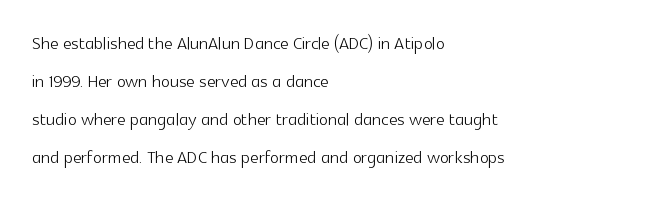
{"italic": "no", "bold": "no", "underline": "no", "align": "left", "line_spacing": "normal", "line_spacing_ratio": 1.59, "letter_spacing": "normal", "letter_spacing_em": 0.0, "glyph_px": 24}
